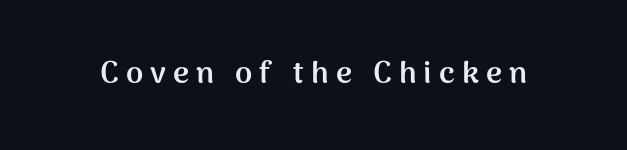
The image shows 31 px semibold sans-serif type, upright; set unusually wide letter spacing (+0.23 em), not underlined; medium stroke contrast and a medium x-height.
